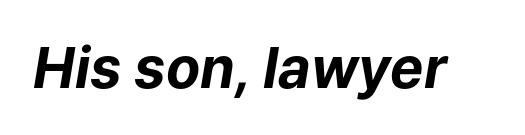
{"italic": "yes", "lean": "right", "slant_degrees": 9, "bold": "yes", "weight": "bold", "width": "normal", "stroke_contrast": "low", "x_height": "medium", "monospaced": "no", "underline": "no", "letter_spacing": "normal", "letter_spacing_em": 0.0, "glyph_px": 56}
